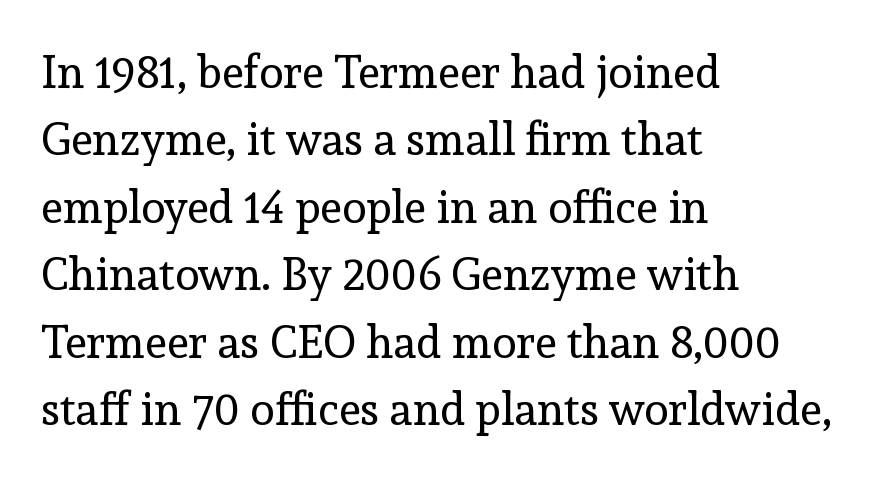
{"serif": "yes", "italic": "no", "bold": "no", "weight": "regular", "width": "normal", "x_height": "medium", "monospaced": "no", "underline": "no", "align": "left", "line_spacing": "normal", "line_spacing_ratio": 1.5, "letter_spacing": "normal", "letter_spacing_em": 0.0, "glyph_px": 45}
